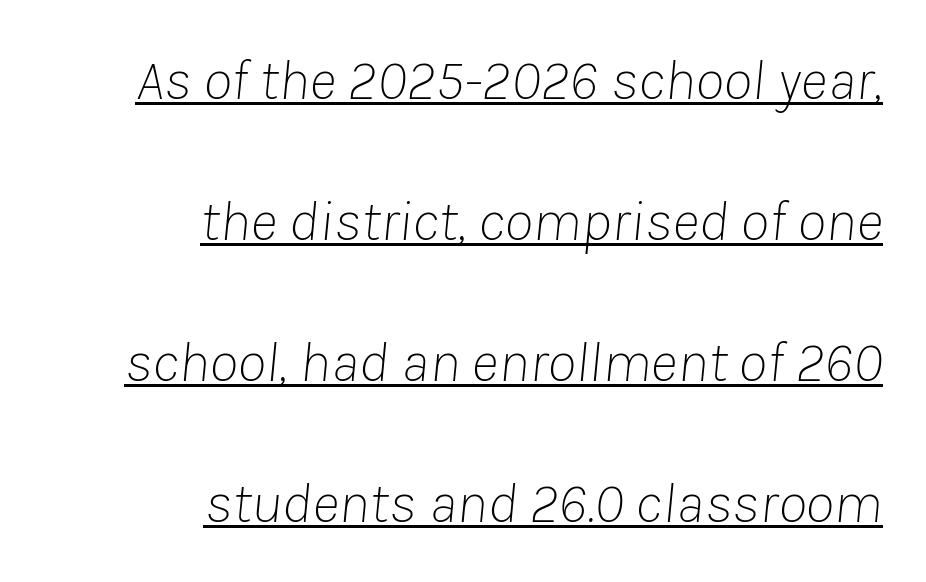
The image shows 59 px thin type, italic (leaning right); set right-aligned, loose line spacing (2.39x), normal letter spacing, underlined; low stroke contrast and a medium x-height.
